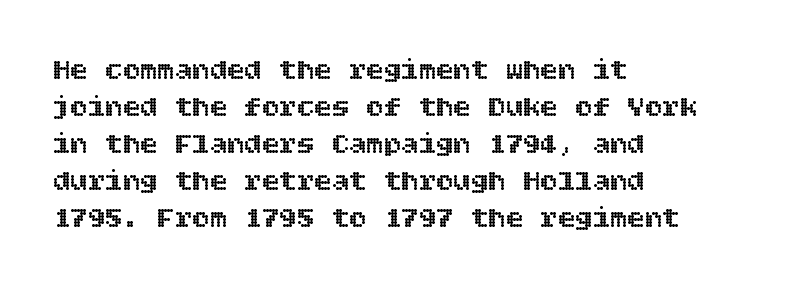
{"italic": "no", "width": "normal", "x_height": "large", "underline": "no", "align": "left", "line_spacing": "normal", "line_spacing_ratio": 1.28, "letter_spacing": "normal", "letter_spacing_em": 0.0, "glyph_px": 29}
